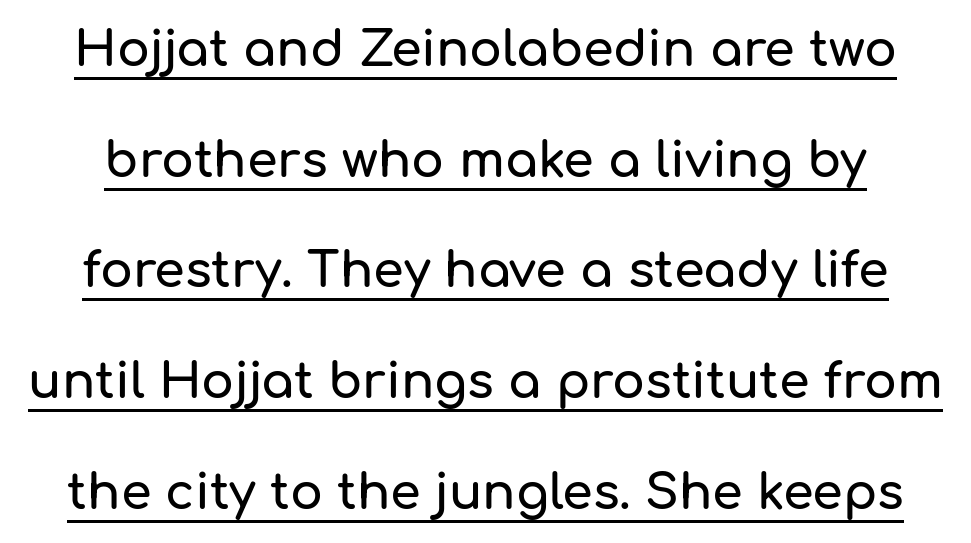
The image shows 49 px sans-serif type, upright; set loose line spacing (2.26x), normal letter spacing, underlined; low stroke contrast and a medium x-height.
